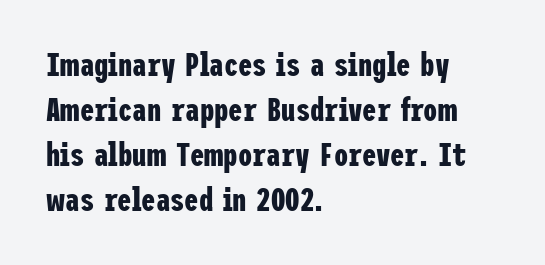
{"serif": "no", "italic": "no", "bold": "yes", "weight": "bold", "width": "condensed", "stroke_contrast": "low", "x_height": "medium", "underline": "no", "align": "left", "line_spacing": "normal", "line_spacing_ratio": 1.41, "letter_spacing": "normal", "letter_spacing_em": 0.0, "glyph_px": 32}
